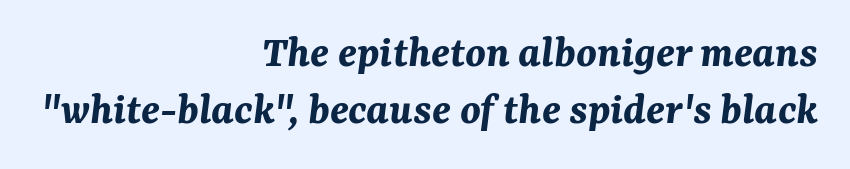
The image shows 46 px bold type, italic (leaning right); set right-aligned, line spacing 1.24x, normal letter spacing, not underlined; medium stroke contrast and a medium x-height.
